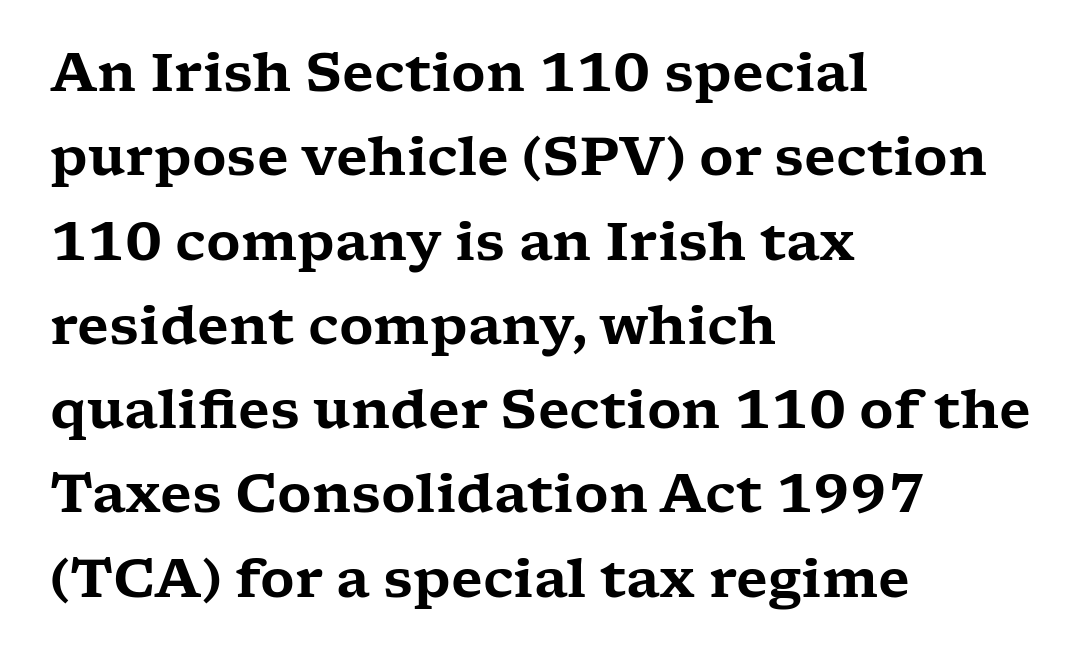
This sample uses an upright cut, with every glyph sitting square on the baseline. The passage is arranged the way most books set body copy — flush left. The passage shown is typeset with a serif family. Leading matches the norm, producing a regular column. Bare-footed words on every line.
